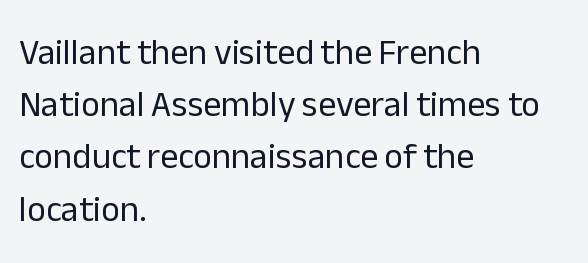
Descenders are the only things crossing below the line. A normal amount of white space separates one row of letters from the next. Ascenders rise straight up at ninety degrees. The compositor pushed each line to the left boundary. Stems here are at most as thick as an everyday book face.
